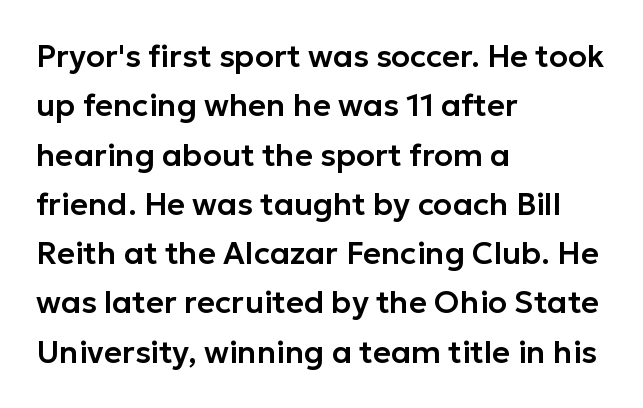
{"serif": "no", "italic": "no", "width": "normal", "stroke_contrast": "low", "x_height": "medium", "monospaced": "no", "underline": "no", "align": "left", "line_spacing": "normal", "line_spacing_ratio": 1.59, "letter_spacing": "normal", "letter_spacing_em": 0.0, "glyph_px": 31}
